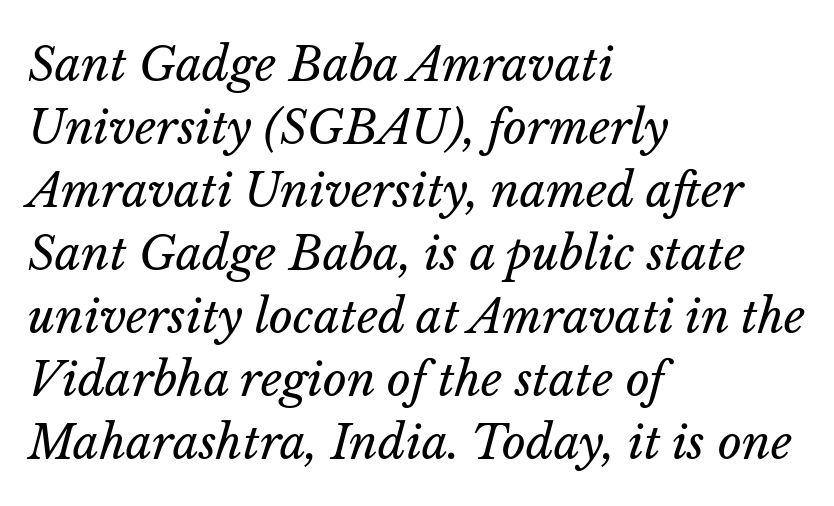
Q: Is the text bold? A: No.
Q: Is the text italic (slanted)? A: Yes, it leans right by about 14 degrees.
Q: Is the text underlined? A: No.
Q: How is the paragraph aligned? A: Left-aligned.
Q: Is the spacing between letters normal or unusually wide? A: Normal.
Q: Is the spacing between lines tight, normal or loose? A: Normal.
Q: Width (condensed, normal, or wide)? A: Normal.
Q: Stroke contrast? A: Low.
Q: x-height? A: Medium.
Q: Monospaced? A: No.
